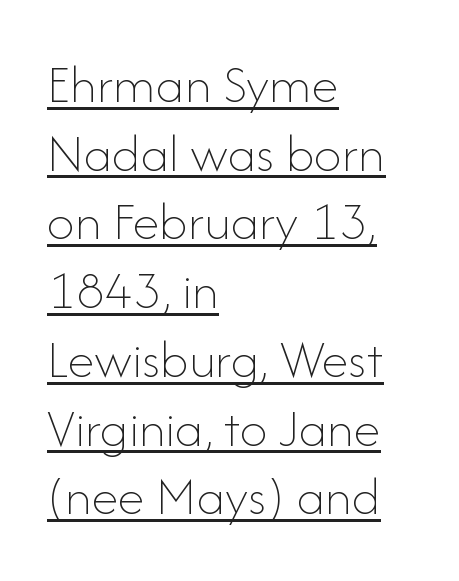
The image shows 55 px thin type, upright; set left-aligned, normal line spacing (1.25x), normal letter spacing, underlined; low stroke contrast and a small x-height.
